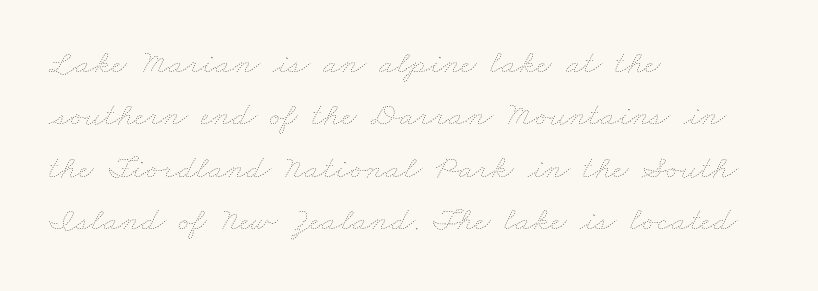
The image shows 34 px thin, wide type; set left-aligned, normal line spacing (1.54x), normal letter spacing, not underlined; low stroke contrast and a small x-height.
